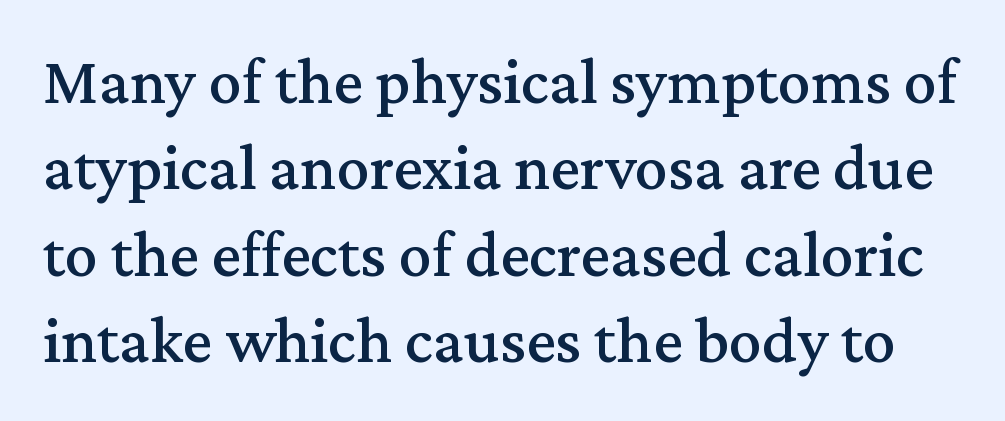
These lines keep a tight, regular rhythm from letter to letter. Each letter keeps its own natural width here, so spacing adapts to shape. The letters carry serifs — small finishing strokes at the ends of their stems. Ordinary non-slanted type is in use. Baseline-to-baseline distance is the conventional proportion of letter height. A clean baseline with only descenders dipping below it.
